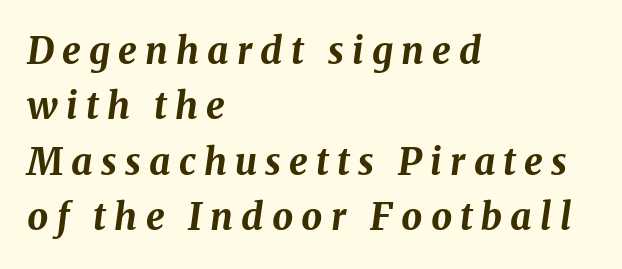
Typeset ragged right — the left edge is the straight one. Regular leading. Observe the wide spacing: letters keep a clear distance from each other. Unmarked baselines from the first word to the last. Is the type slanted? Yes — the strokes lean at a clear angle.
